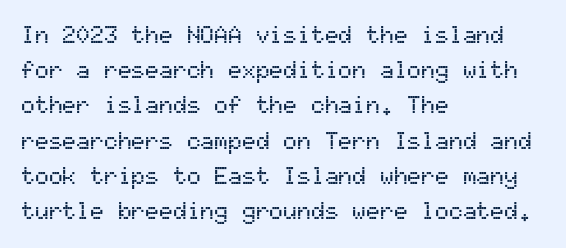
The designer left line spacing at the default. The face used here is rendered with its standard letterfit. The letters stand upright; this is a roman face. The rag falls on the right side of this text block. The words here are not underlined.
